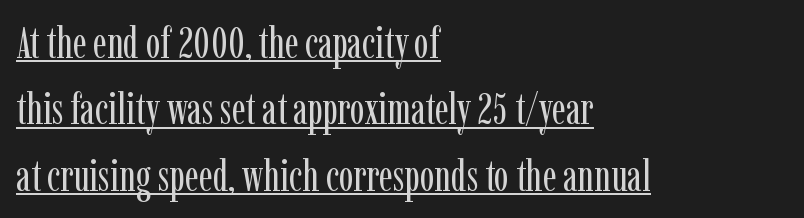
The image shows 44 px regular-weight, condensed serif type, upright; set left-aligned, normal line spacing (1.51x), normal letter spacing, underlined; low stroke contrast and a medium x-height.
